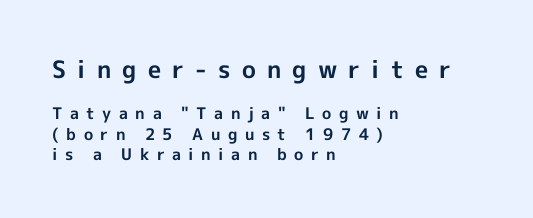
{"italic": "no", "bold": "yes", "underline": "no", "align": "left", "line_spacing": "normal", "line_spacing_ratio": 1.26, "letter_spacing": "wide", "letter_spacing_em": 0.47, "larger_block": "first", "size_ratio": 1.5, "glyph_px": 24}
